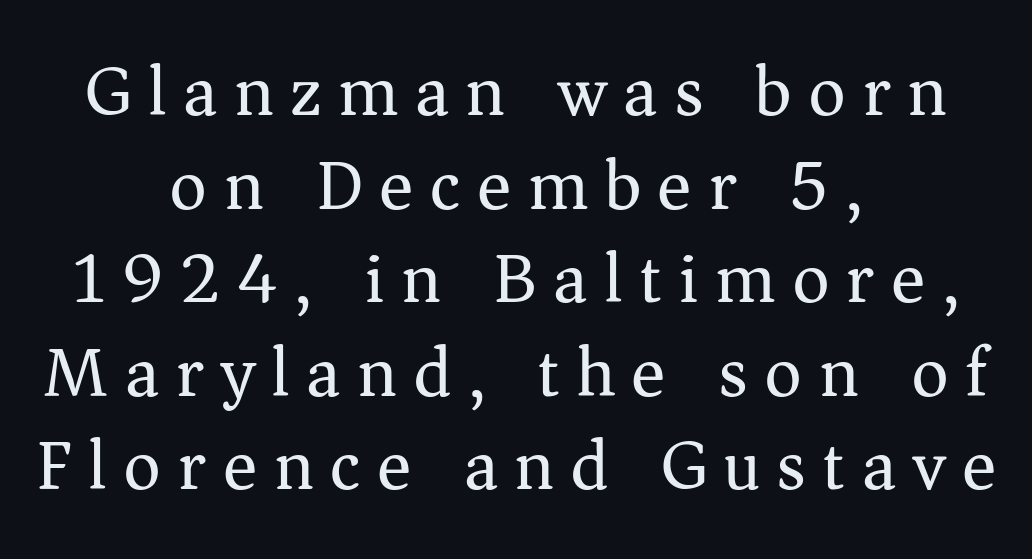
The image shows 72 px regular-weight serif type, upright; set centered, normal line spacing (1.3x), unusually wide letter spacing (+0.23 em), not underlined; medium stroke contrast and a medium x-height.
